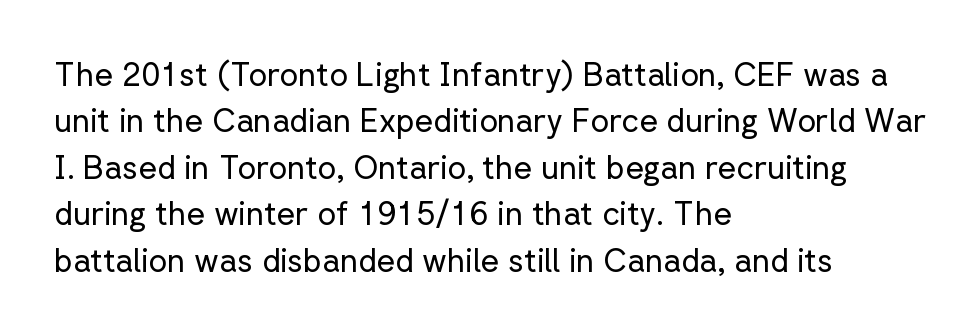
Q: Is the text bold? A: No.
Q: Is the text italic (slanted)? A: No, it is upright.
Q: Is the typeface a serif or a sans-serif typeface? A: Sans-serif.
Q: Is the text underlined? A: No.
Q: How is the paragraph aligned? A: Left-aligned.
Q: Is the spacing between letters normal or unusually wide? A: Normal.
Q: Is the spacing between lines tight, normal or loose? A: Normal.
Q: Width (condensed, normal, or wide)? A: Normal.
Q: Stroke contrast? A: Low.
Q: x-height? A: Medium.
Q: Monospaced? A: No.
